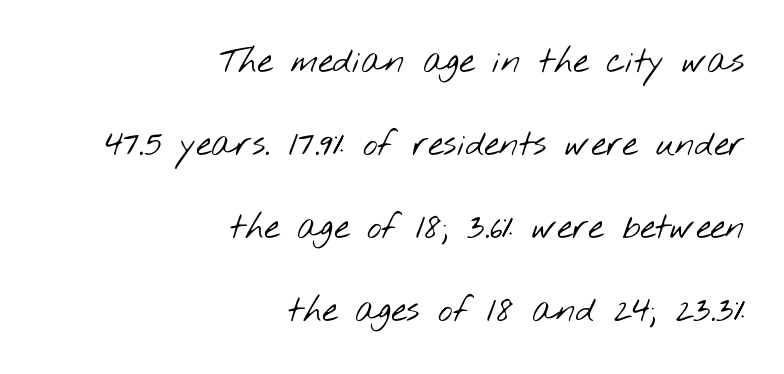
Q: Is the text bold? A: No.
Q: Is the typeface a serif or a sans-serif typeface? A: Sans-serif.
Q: Is the text underlined? A: No.
Q: How is the paragraph aligned? A: Right-aligned.
Q: Is the spacing between letters normal or unusually wide? A: Normal.
Q: Is the spacing between lines tight, normal or loose? A: Loose.
Q: Width (condensed, normal, or wide)? A: Wide.
Q: Stroke contrast? A: Low.
Q: x-height? A: Small.
Q: Monospaced? A: No.
